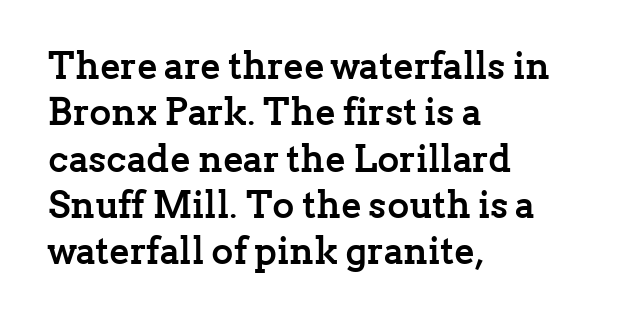
The setting favours the left margin, as ordinary paragraphs usually do. Proportional: the letters do not fall into vertical columns. Quick note: underline off. No extra tracking has been applied to these lines.
